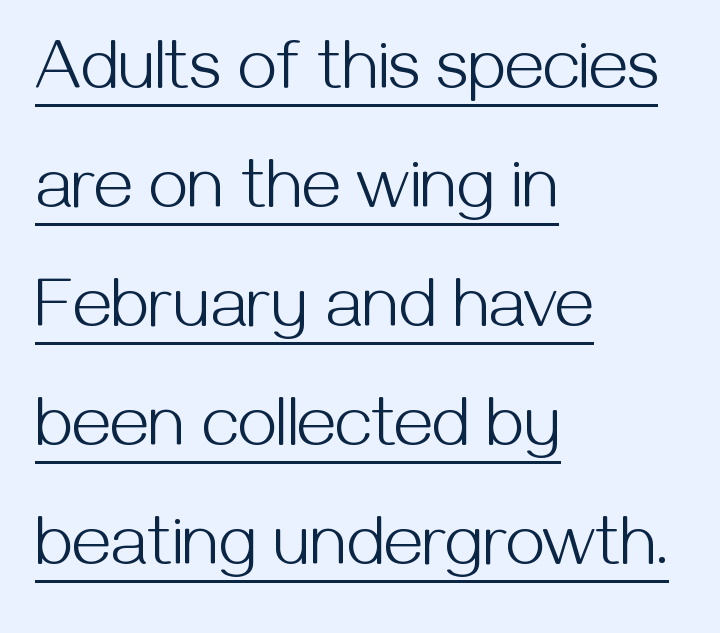
Q: Is the text bold? A: No.
Q: Is the text italic (slanted)? A: No, it is upright.
Q: Is the typeface a serif or a sans-serif typeface? A: Sans-serif.
Q: Is the text underlined? A: Yes.
Q: How is the paragraph aligned? A: Left-aligned.
Q: Is the spacing between letters normal or unusually wide? A: Normal.
Q: Is the spacing between lines tight, normal or loose? A: Normal.
Q: Width (condensed, normal, or wide)? A: Normal.
Q: Stroke contrast? A: Medium.
Q: x-height? A: Medium.
Q: Monospaced? A: No.
